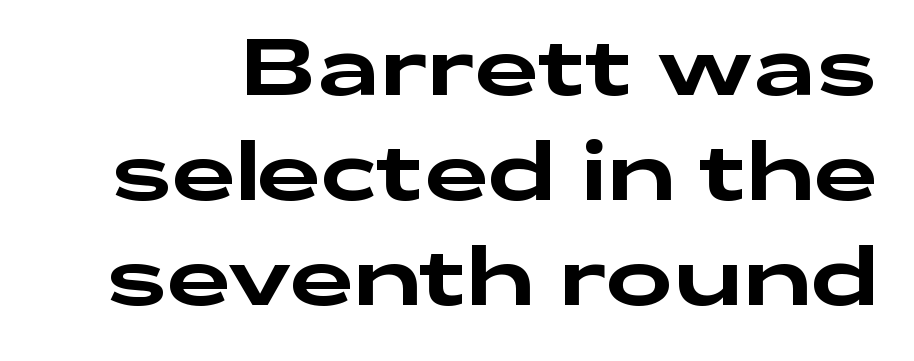
The image shows 80 px wide sans-serif type, upright; set normal line spacing (1.31x), normal letter spacing, not underlined; low stroke contrast and a medium x-height.
